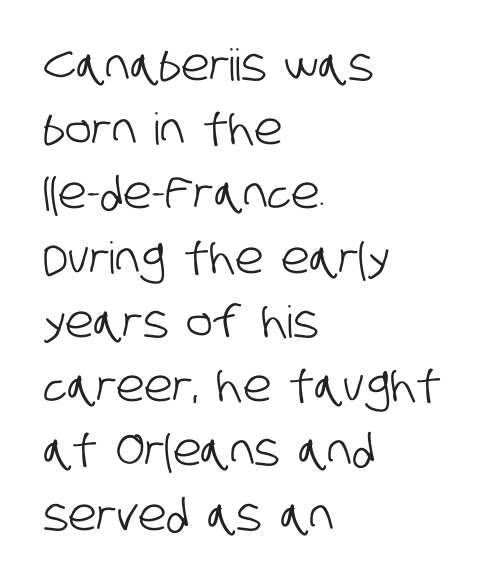
{"serif": "no", "width": "condensed", "stroke_contrast": "low", "x_height": "large", "monospaced": "no", "underline": "no", "align": "left", "line_spacing": "normal", "line_spacing_ratio": 1.46, "letter_spacing": "normal", "letter_spacing_em": 0.0, "glyph_px": 44}
